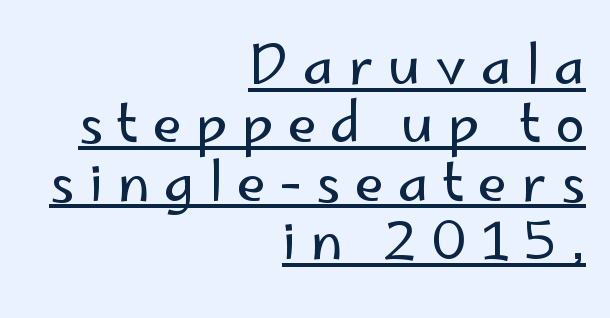
Q: Is the text bold? A: No.
Q: Is the text italic (slanted)? A: No, it is upright.
Q: Is the typeface a serif or a sans-serif typeface? A: Sans-serif.
Q: Is the text underlined? A: Yes.
Q: How is the paragraph aligned? A: Right-aligned.
Q: Is the spacing between letters normal or unusually wide? A: Unusually wide.
Q: Is the spacing between lines tight, normal or loose? A: Tight.
Q: Width (condensed, normal, or wide)? A: Normal.
Q: Stroke contrast? A: Low.
Q: x-height? A: Small.
Q: Monospaced? A: No.
